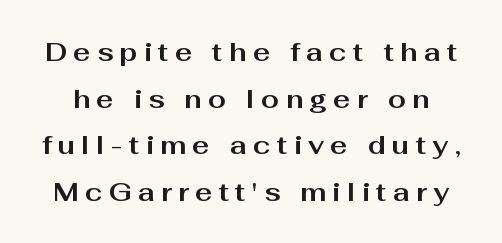
{"italic": "no", "bold": "yes", "underline": "no", "line_spacing_ratio": 1.79, "letter_spacing": "wide", "letter_spacing_em": 0.24, "glyph_px": 26}
